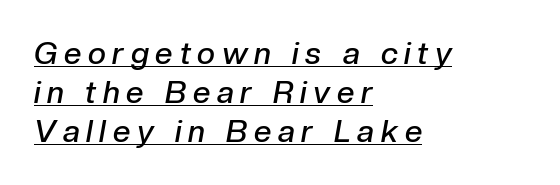
In designer terms, the underline attribute is active on this setting. Yep, that's italic — everything's leaning. Spacing verdict: proportional, widths tailored to each character. The compositor pushed each line to the left boundary.
